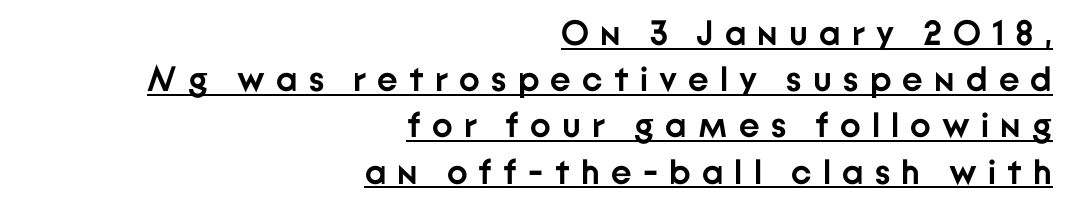
The image shows 35 px semibold sans-serif type, upright; set right-aligned, normal line spacing (1.32x), unusually wide letter spacing (+0.32 em), underlined; low stroke contrast and a medium x-height.
